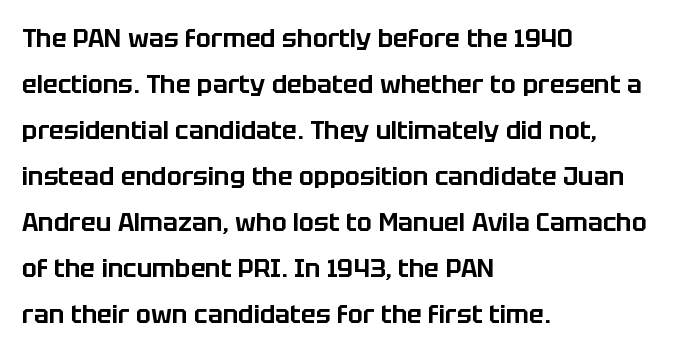
The strip under each line holds only bare page. Italic? Not at all — the glyphs are vertical. The rendering anchors every line to the left-hand side. Honestly, the letter spacing is just normal — you wouldn't notice it.
